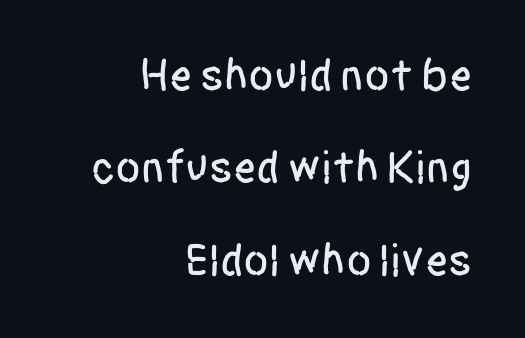
Q: Is the text italic (slanted)? A: No, it is upright.
Q: Is the typeface a serif or a sans-serif typeface? A: Sans-serif.
Q: Is the text underlined? A: No.
Q: How is the paragraph aligned? A: Right-aligned.
Q: Is the spacing between letters normal or unusually wide? A: Normal.
Q: Is the spacing between lines tight, normal or loose? A: Loose.
Q: Width (condensed, normal, or wide)? A: Condensed.
Q: Stroke contrast? A: Low.
Q: x-height? A: Large.
Q: Monospaced? A: No.
